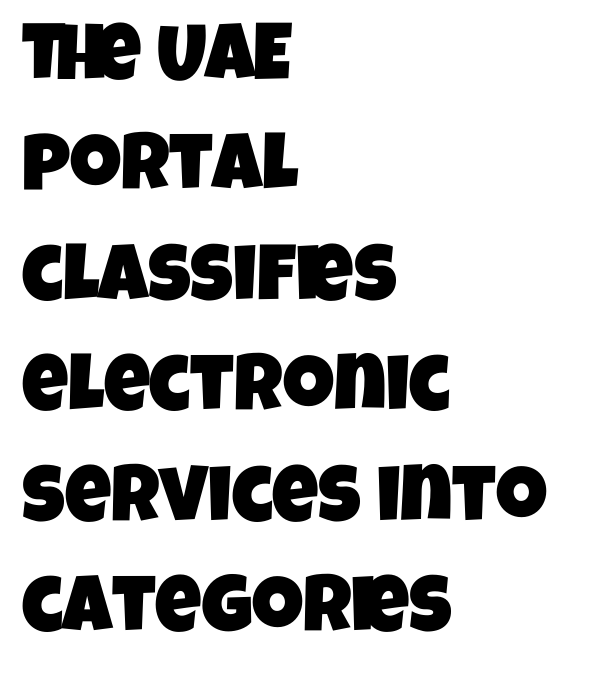
Caption: multi-line text, flush left, ragged right. Letters rest on an invisible, unmarked baseline. The face used here is proportionally spaced, like ordinary book or web type. Observe the ordinary spacing: letters are neighbours, not strangers. The characters display no serif detailing; their extremities are plain.
